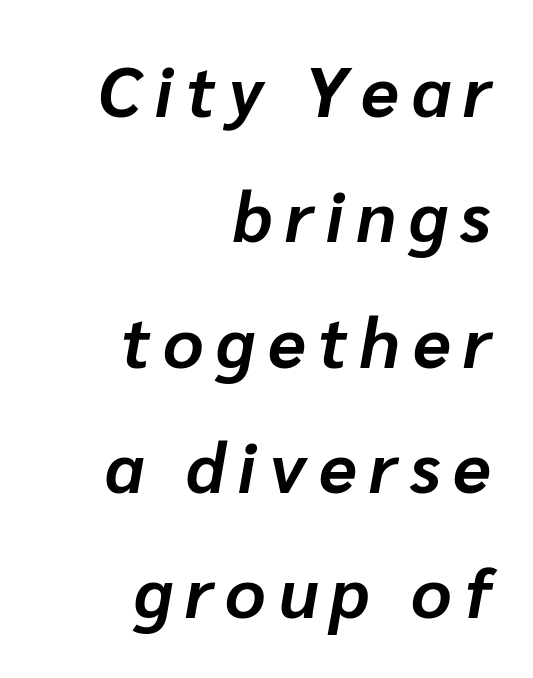
{"italic": "yes", "lean": "right", "slant_degrees": 10, "bold": "yes", "weight": "bold", "width": "normal", "stroke_contrast": "low", "x_height": "medium", "monospaced": "no", "underline": "no", "align": "right", "line_spacing_ratio": 1.79, "glyph_px": 70}
